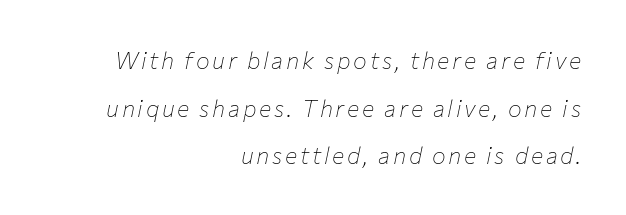
{"italic": "yes", "lean": "right", "slant_degrees": 12, "bold": "no", "underline": "no", "align": "right", "line_spacing": "loose", "line_spacing_ratio": 2.07, "glyph_px": 23}
